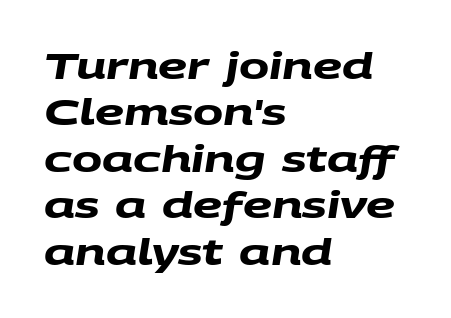
{"serif": "no", "bold": "yes", "weight": "heavy", "width": "wide", "stroke_contrast": "medium", "x_height": "large", "monospaced": "no", "underline": "no", "align": "left", "line_spacing": "normal", "line_spacing_ratio": 1.29, "letter_spacing": "normal", "letter_spacing_em": 0.0, "glyph_px": 36}
